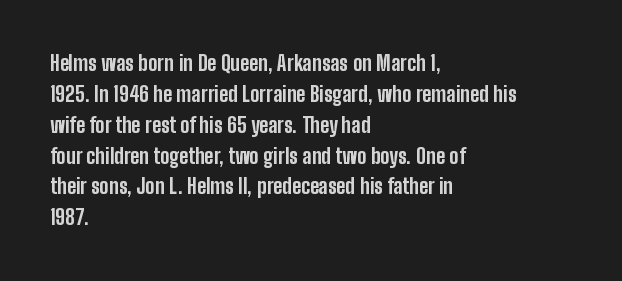
Q: Is the text bold? A: Yes.
Q: Is the text italic (slanted)? A: No, it is upright.
Q: Is the text underlined? A: No.
Q: How is the paragraph aligned? A: Left-aligned.
Q: Is the spacing between letters normal or unusually wide? A: Normal.
Q: Is the spacing between lines tight, normal or loose? A: Normal.
